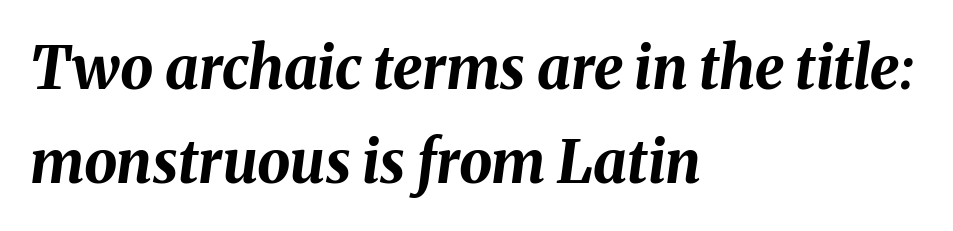
{"italic": "yes", "lean": "right", "slant_degrees": 8, "bold": "yes", "weight": "bold", "width": "normal", "stroke_contrast": "medium", "x_height": "medium", "monospaced": "no", "underline": "no", "align": "left", "line_spacing": "normal", "line_spacing_ratio": 1.6, "letter_spacing": "normal", "letter_spacing_em": 0.0, "glyph_px": 59}
